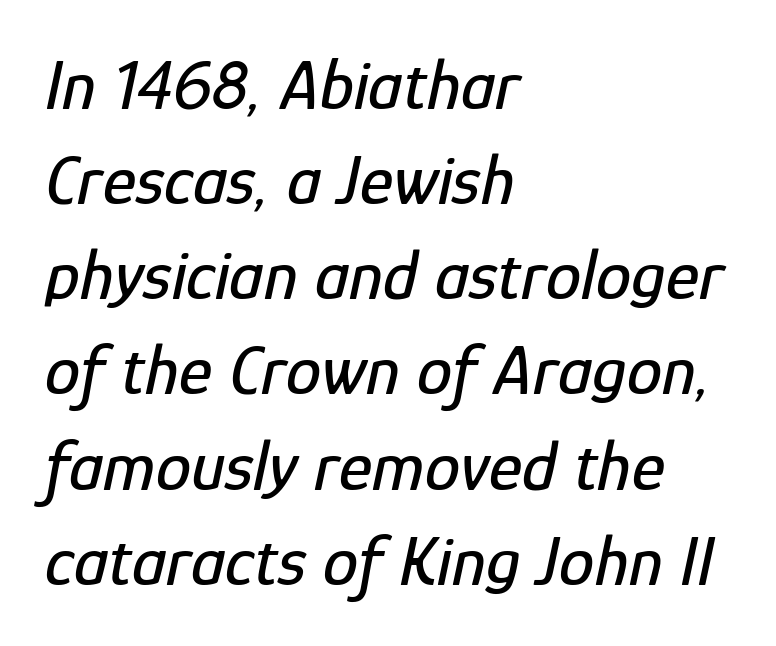
{"italic": "yes", "lean": "right", "slant_degrees": 12, "width": "condensed", "stroke_contrast": "low", "x_height": "medium", "monospaced": "no", "underline": "no", "align": "left", "line_spacing": "normal", "line_spacing_ratio": 1.34, "letter_spacing": "normal", "letter_spacing_em": 0.0, "glyph_px": 71}
